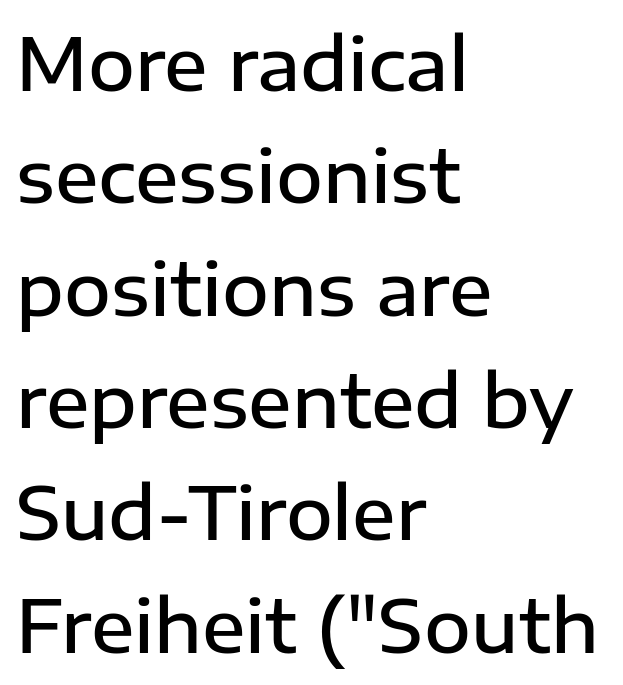
Q: Is the text bold? A: Semi-bold.
Q: Is the text italic (slanted)? A: No, it is upright.
Q: Is the typeface a serif or a sans-serif typeface? A: Sans-serif.
Q: Is the text underlined? A: No.
Q: How is the paragraph aligned? A: Left-aligned.
Q: Is the spacing between letters normal or unusually wide? A: Normal.
Q: Is the spacing between lines tight, normal or loose? A: Normal.
Q: Width (condensed, normal, or wide)? A: Normal.
Q: Stroke contrast? A: Low.
Q: x-height? A: Medium.
Q: Monospaced? A: No.
